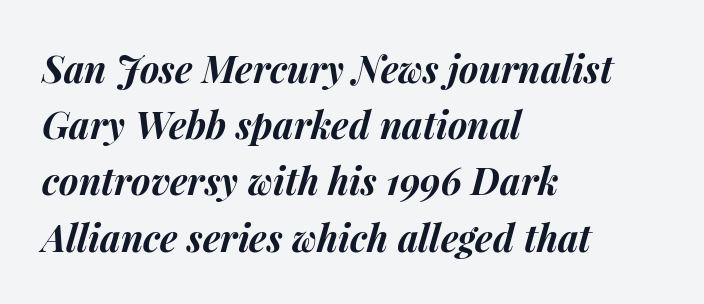
You can tell it's italic because the verticals aren't actually vertical. Glance below the letters and you will spot only blank space. Reading down the block, your eye returns to a fixed left position each line. A typesetter would call this proportional, since set widths differ per character. Weight: bold.
